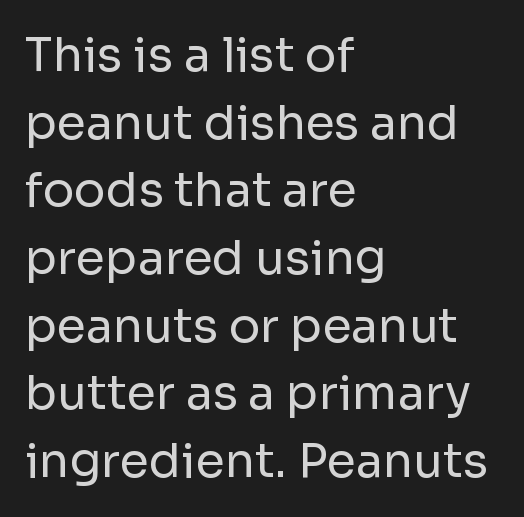
Counters stay open thanks to moderate or lighter strokes. Where is the straight margin? On the left. Descenders are the only things crossing below the line. The passage shown is typeset with a sans-serif family. A typesetter would call this zero additional tracking.
